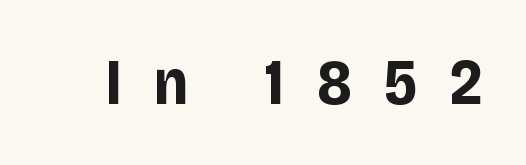
The axis of the letterforms is exactly vertical. The passage shown is emphatically bold. Honestly, the letter spacing is so wide it's the main thing you notice. No feet cap the strokes, marking this as sans-serif type.
